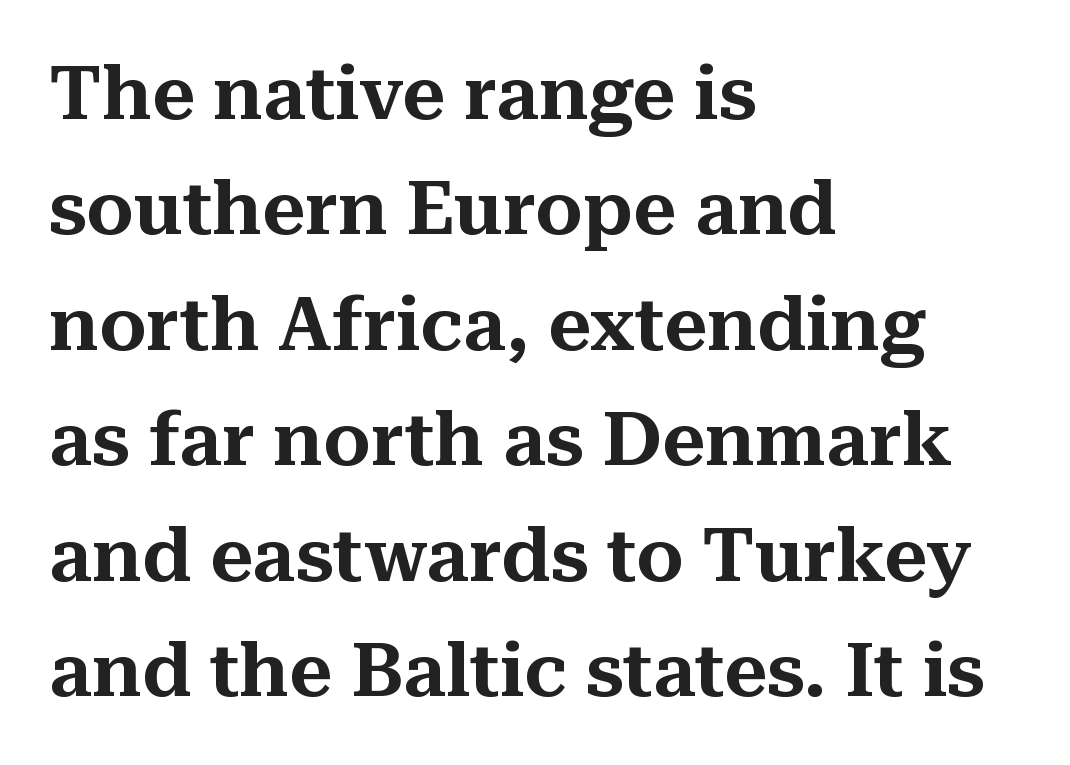
One-word summary of the alignment: left. A typesetter would call this proportional, since set widths differ per character. In terms of leading, this rendering sits right in the middle. The letters carry serifs — small finishing strokes at the ends of their stems.
